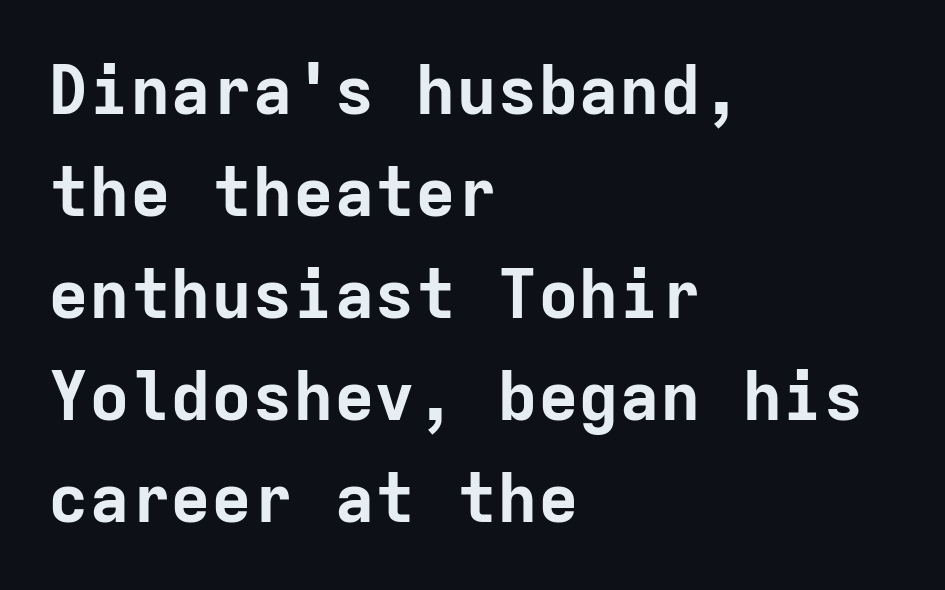
The image shows 68 px bold sans-serif type, upright, monospaced; set left-aligned, normal line spacing (1.5x), normal letter spacing, not underlined; low stroke contrast and a medium x-height.
